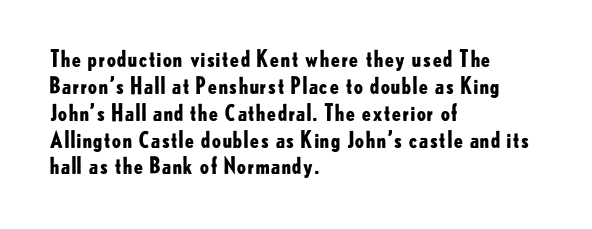
{"italic": "no", "bold": "yes", "underline": "no", "align": "left", "line_spacing_ratio": 1.22, "letter_spacing": "normal", "letter_spacing_em": 0.0, "glyph_px": 22}
